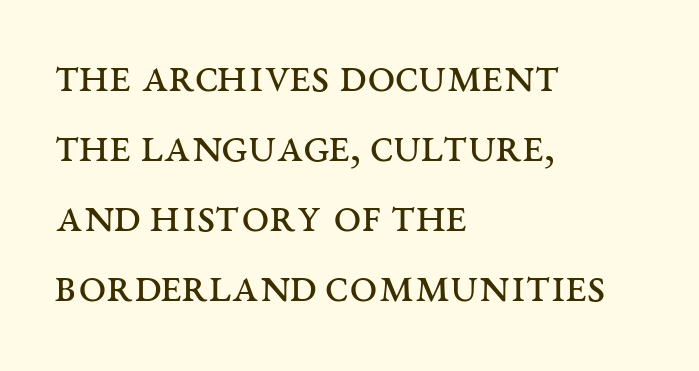
Rows of type keep a routine distance in the vertical direction. Each line starts at the same left margin while the right side varies. You could not count columns in this text — the font is proportionally spaced. The font's upright variant was chosen for this text. Observe the serifs anchoring each vertical stroke in this sample.
